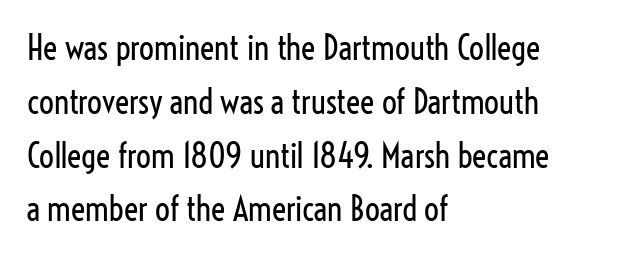
The ragged edge is on the right, which tells us the setting is flush left. Designer's note — italics off, roman on. The zone under the glyphs is completely vacant. Summary of vertical rhythm: regular, with standard interline spacing.
